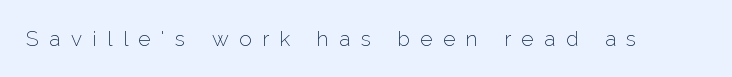
{"italic": "no", "bold": "no", "underline": "no", "letter_spacing": "wide", "letter_spacing_em": 0.5, "glyph_px": 21}
